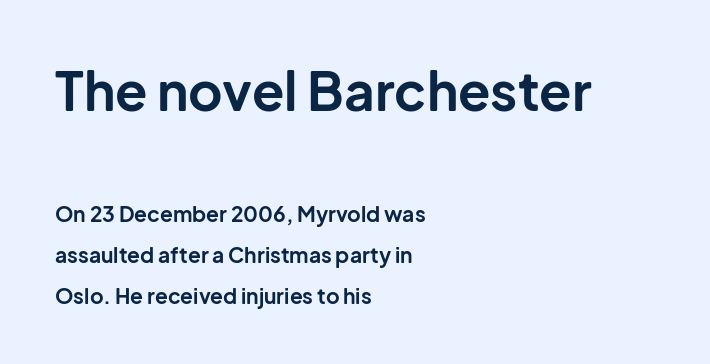
Q: Is the text bold? A: Yes.
Q: Is the text italic (slanted)? A: No, it is upright.
Q: Is the typeface a serif or a sans-serif typeface? A: Sans-serif.
Q: Is the text underlined? A: No.
Q: How is the paragraph aligned? A: Left-aligned.
Q: Is the spacing between letters normal or unusually wide? A: Normal.
Q: Is the spacing between lines tight, normal or loose? A: Loose.
Q: Which block of text is set in a larger size, the first (top) or the second (bottom)? A: The first (top) one.
Q: Width (condensed, normal, or wide)? A: Normal.
Q: Stroke contrast? A: Low.
Q: x-height? A: Medium.
Q: Monospaced? A: No.
